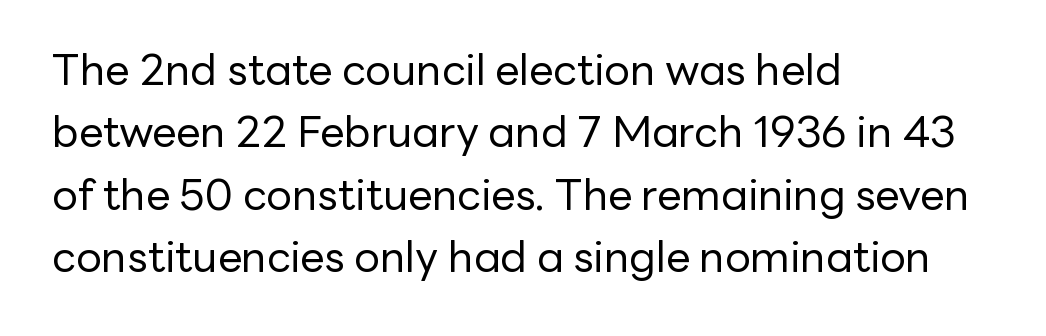
The image shows 43 px regular-weight sans-serif type, upright; set left-aligned, normal line spacing (1.45x), normal letter spacing, not underlined; low stroke contrast and a medium x-height.
